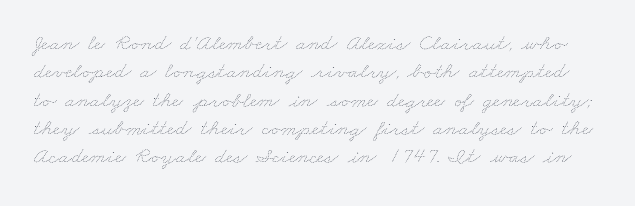
Q: Is the text bold? A: No.
Q: Is the text underlined? A: No.
Q: Is the spacing between letters normal or unusually wide? A: Normal.
